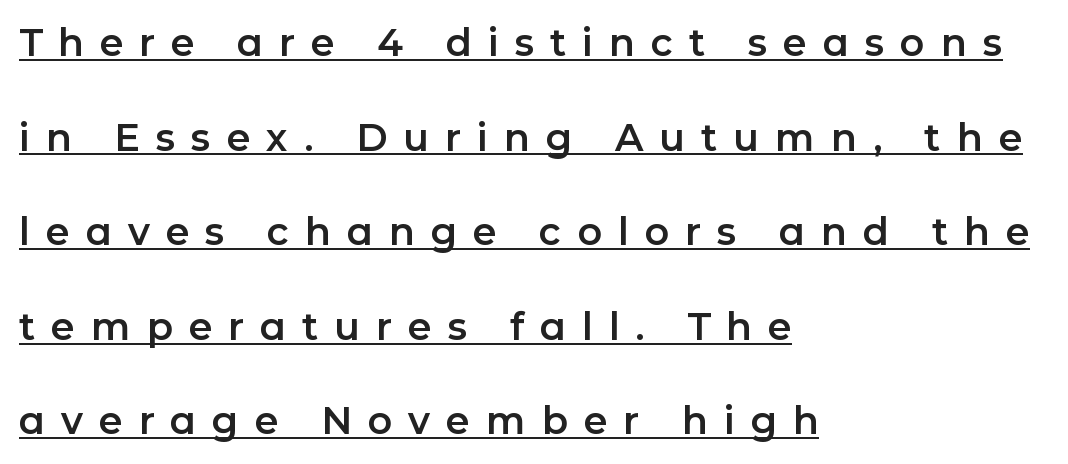
Q: Is the text italic (slanted)? A: No, it is upright.
Q: Is the typeface a serif or a sans-serif typeface? A: Sans-serif.
Q: Is the text underlined? A: Yes.
Q: How is the paragraph aligned? A: Left-aligned.
Q: Is the spacing between letters normal or unusually wide? A: Unusually wide.
Q: Is the spacing between lines tight, normal or loose? A: Loose.
Q: Width (condensed, normal, or wide)? A: Normal.
Q: Stroke contrast? A: Low.
Q: x-height? A: Medium.
Q: Monospaced? A: No.
